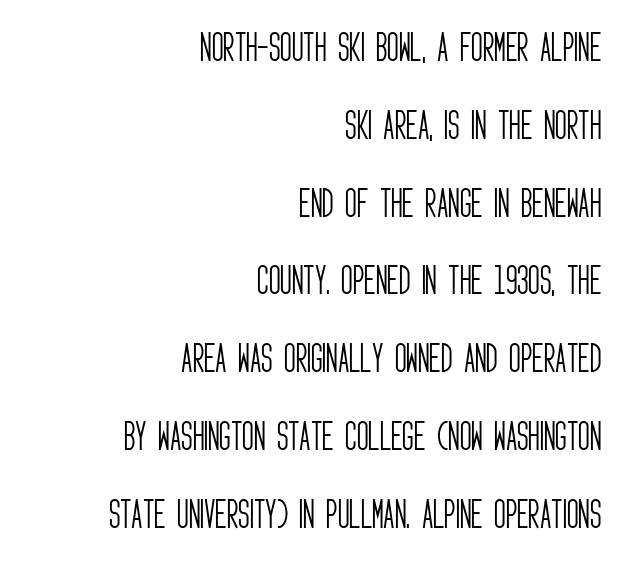
Honestly, the rows look like they've been pulled way apart. Vertical strokes here are truly vertical. In CSS terms this would be text-align: right. The space beneath each line is pristine and unruled.
